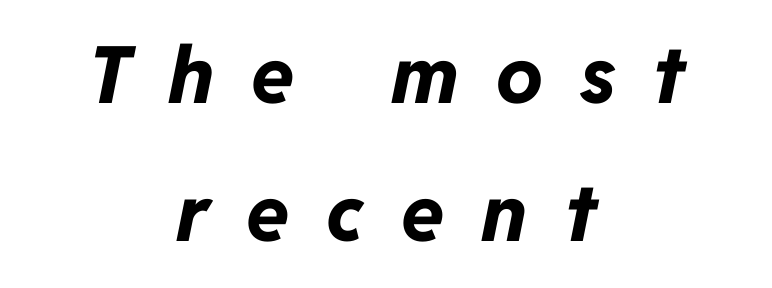
Students, this is bold: see how much ink each stroke carries. Has an underline been added? It has not. The rendering positions every line midway between the sides. Characters are canted at an angle relative to the baseline's perpendicular.
